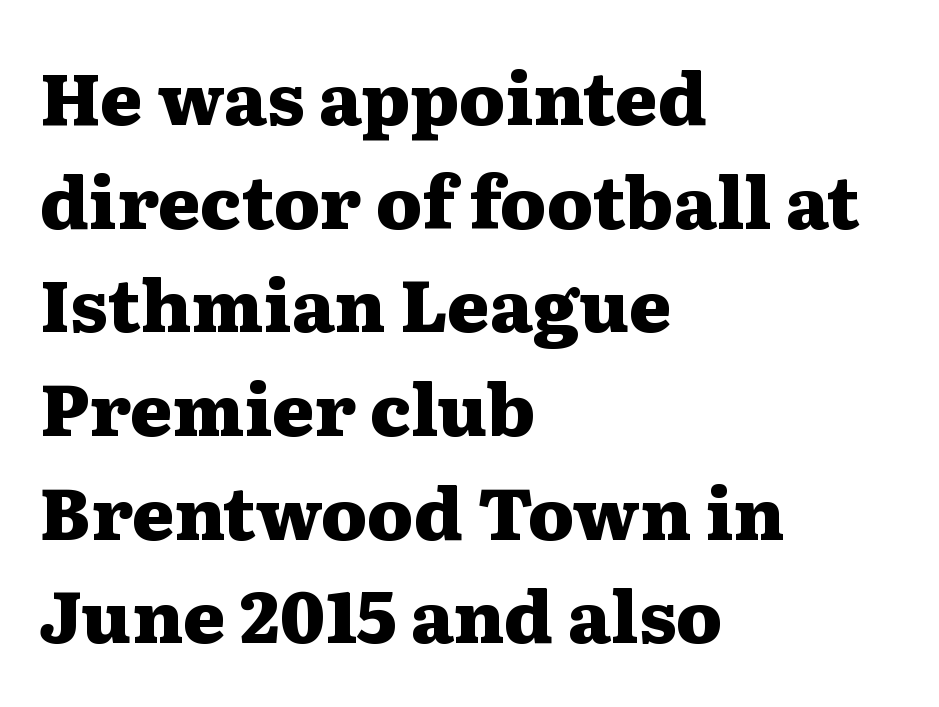
The image shows 72 px heavy, wide serif type, upright; set left-aligned, normal line spacing (1.44x), normal letter spacing, not underlined; medium stroke contrast and a medium x-height.
